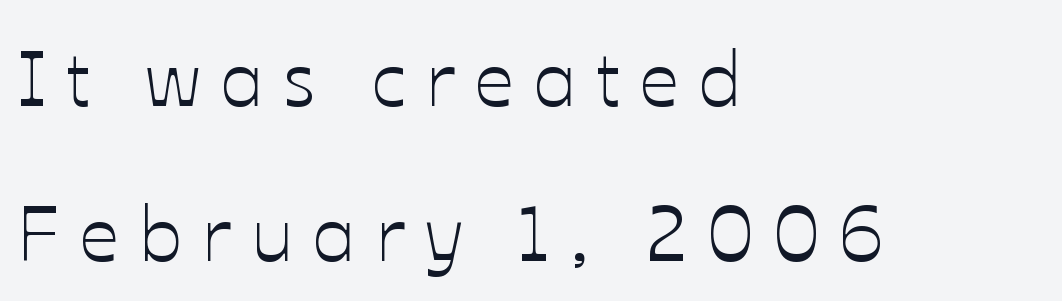
{"italic": "no", "width": "normal", "stroke_contrast": "low", "x_height": "medium", "monospaced": "no", "underline": "no", "align": "left", "line_spacing": "loose", "line_spacing_ratio": 1.99, "letter_spacing": "wide", "letter_spacing_em": 0.25, "glyph_px": 78}
